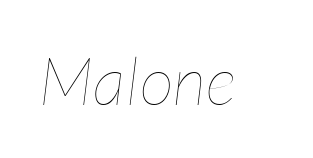
The image shows 67 px thin, condensed type, italic (leaning right); set normal letter spacing, not underlined; low stroke contrast and a medium x-height.
